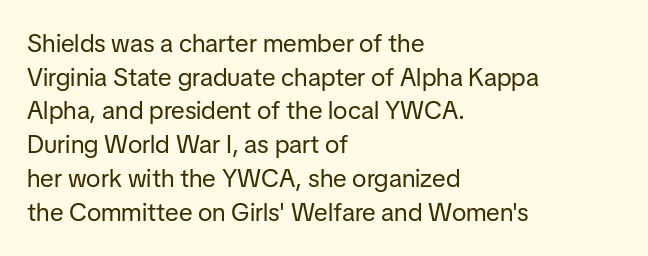
Q: Is the text bold? A: No.
Q: Is the text italic (slanted)? A: No, it is upright.
Q: Is the text underlined? A: No.
Q: How is the paragraph aligned? A: Left-aligned.
Q: Is the spacing between letters normal or unusually wide? A: Normal.
Q: Is the spacing between lines tight, normal or loose? A: Normal.
